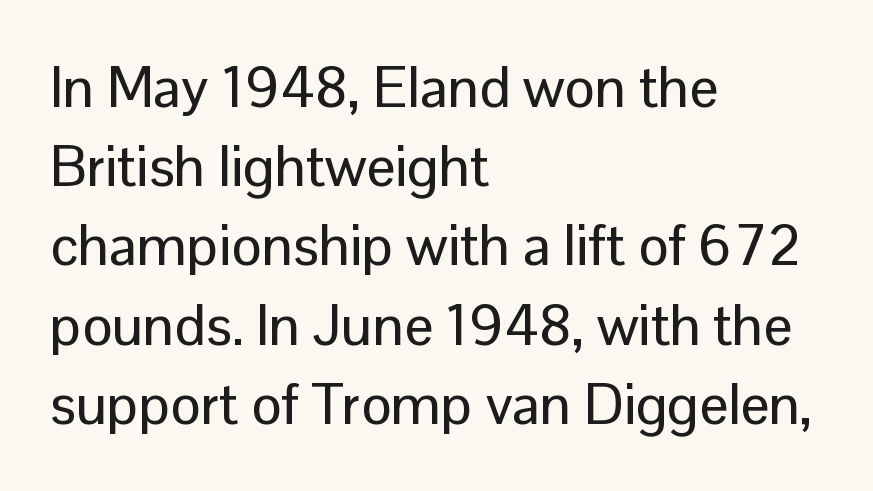
The image shows 57 px sans-serif type, upright; set left-aligned, normal line spacing (1.39x), normal letter spacing, not underlined; low stroke contrast and a medium x-height.
